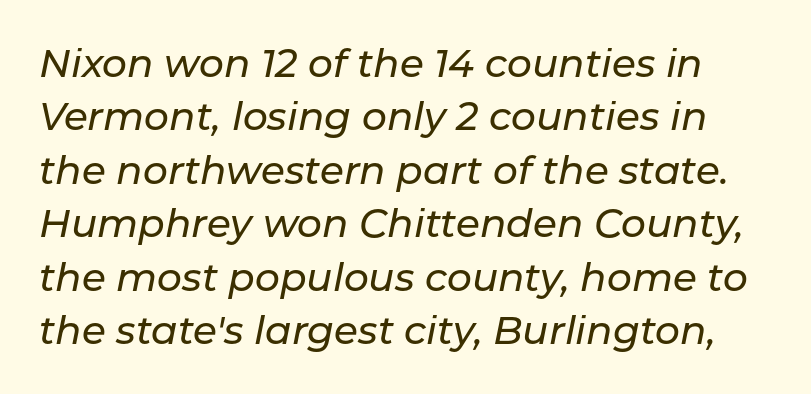
Tracking here is standard; glyphs follow each other at the usual distance. The baseline area is clear. If you drew a line through each stem, it would be angled. The rows are spaced the way most documents space them.
